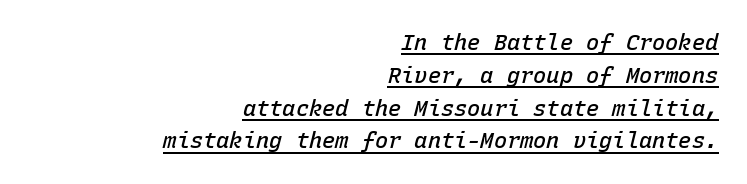
The image shows 22 px text type, italic (leaning right); set right-aligned, normal line spacing (1.49x), normal letter spacing, underlined.
